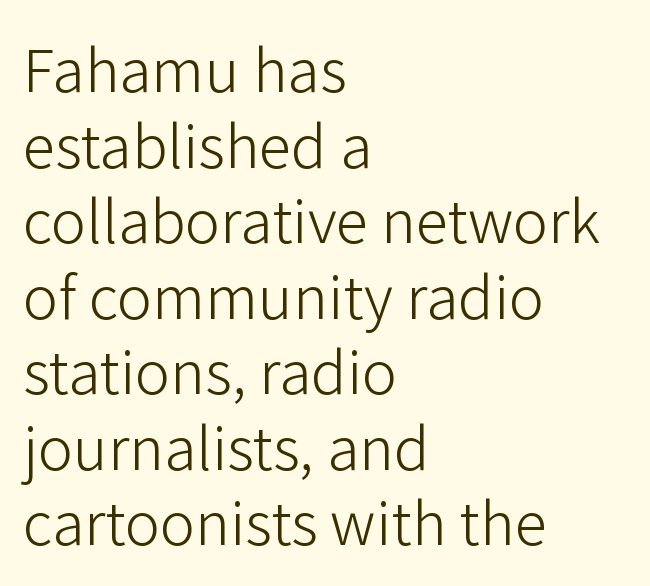
Q: Is the text bold? A: No.
Q: Is the text italic (slanted)? A: No, it is upright.
Q: Is the typeface a serif or a sans-serif typeface? A: Sans-serif.
Q: Is the text underlined? A: No.
Q: How is the paragraph aligned? A: Left-aligned.
Q: Is the spacing between letters normal or unusually wide? A: Normal.
Q: Is the spacing between lines tight, normal or loose? A: Normal.
Q: Width (condensed, normal, or wide)? A: Normal.
Q: Stroke contrast? A: Low.
Q: x-height? A: Medium.
Q: Monospaced? A: No.
